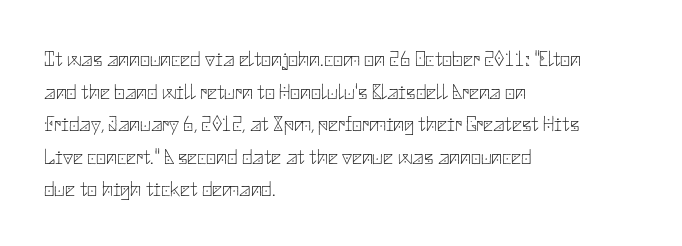
Q: Is the text bold? A: No.
Q: Is the text italic (slanted)? A: No, it is upright.
Q: Is the text underlined? A: No.
Q: How is the paragraph aligned? A: Left-aligned.
Q: Is the spacing between letters normal or unusually wide? A: Normal.
Q: Is the spacing between lines tight, normal or loose? A: Normal.
